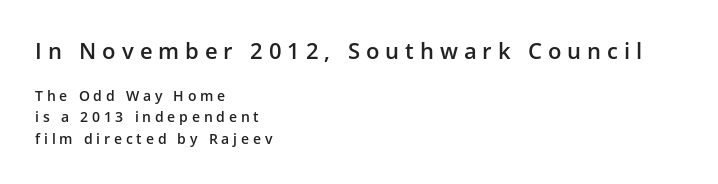
Q: Is the text bold? A: Semi-bold.
Q: Is the text italic (slanted)? A: No, it is upright.
Q: Is the text underlined? A: No.
Q: How is the paragraph aligned? A: Left-aligned.
Q: Is the spacing between letters normal or unusually wide? A: Unusually wide.
Q: Is the spacing between lines tight, normal or loose? A: Normal.
Q: Which block of text is set in a larger size, the first (top) or the second (bottom)? A: The first (top) one.
